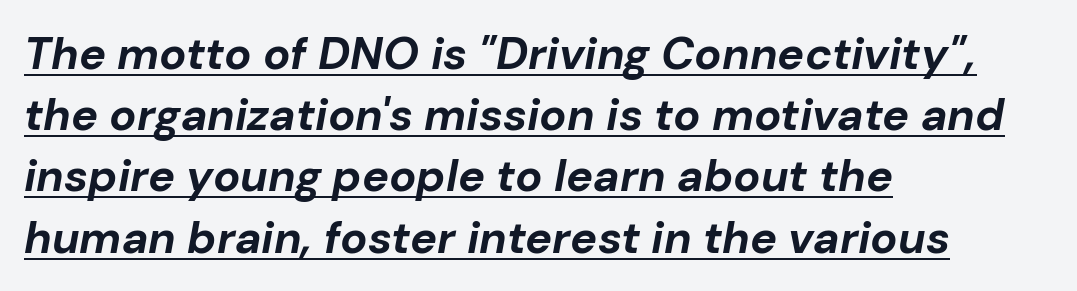
The block of text has a typical density, with ordinary space between rows. Each line of the rendering has a horizontal stroke beneath the glyphs. Notice how the stems are inclined rather than vertical — that's the hallmark of italics. Students, this is bold: see how much ink each stroke carries. Which margin do the lines hug? The left one — the right edge is uneven. Does extra space separate the letters? No, they use regular spacing.
